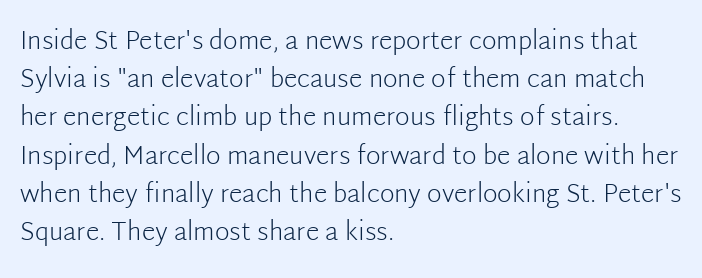
The image shows 25 px text type, upright; set left-aligned, normal line spacing (1.53x), normal letter spacing, not underlined.
